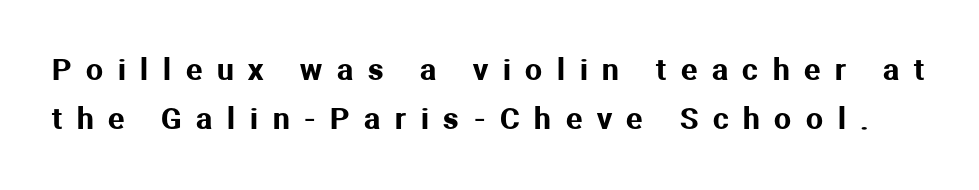
Q: Is the text italic (slanted)? A: No, it is upright.
Q: Is the typeface a serif or a sans-serif typeface? A: Sans-serif.
Q: Is the text underlined? A: No.
Q: Is the spacing between letters normal or unusually wide? A: Unusually wide.
Q: Is the spacing between lines tight, normal or loose? A: Normal.
Q: Width (condensed, normal, or wide)? A: Normal.
Q: Stroke contrast? A: Medium.
Q: x-height? A: Medium.
Q: Monospaced? A: No.
